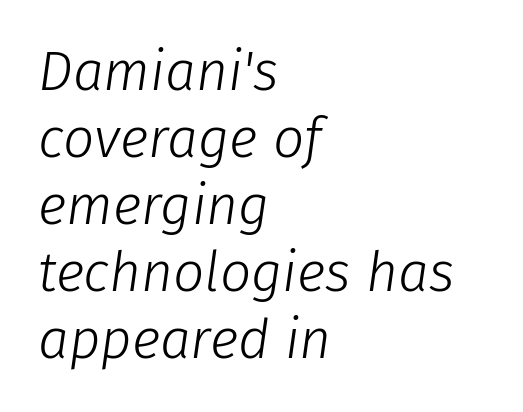
Slanted lettering throughout. Is this a heavy cut? Hardly; it is regular or lighter. Underline: absent. This sample has the flowing, uneven cadence of proportional lettering. A typesetter would call this zero additional tracking.
